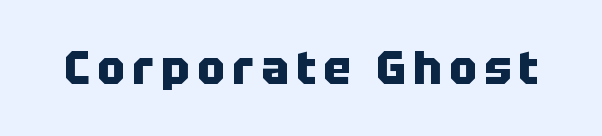
{"serif": "no", "italic": "no", "bold": "yes", "weight": "heavy", "width": "normal", "stroke_contrast": "low", "x_height": "large", "monospaced": "no", "underline": "no", "glyph_px": 46}
